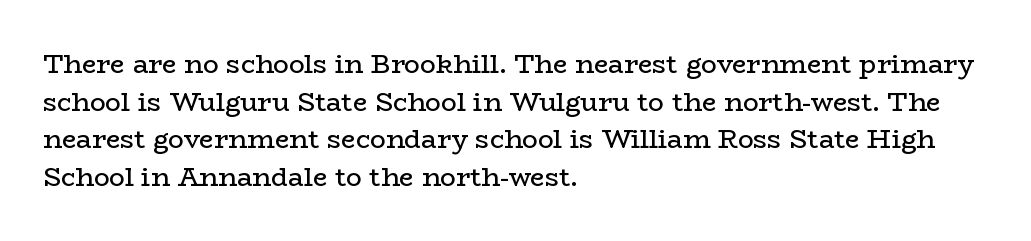
Q: Is the text bold? A: No.
Q: Is the text italic (slanted)? A: No, it is upright.
Q: Is the text underlined? A: No.
Q: How is the paragraph aligned? A: Left-aligned.
Q: Is the spacing between letters normal or unusually wide? A: Normal.
Q: Is the spacing between lines tight, normal or loose? A: Normal.
